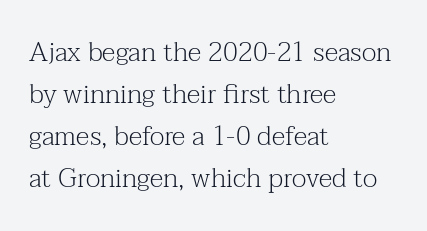
Anything drawn beneath the words? Only blank space. Each word holds together tightly as a unit, with standard inter-letter gaps. Each stroke keeps to a modest, everyday thickness or less. Normally led — the rows are evenly, conventionally spaced. In CSS terms this would be text-align: left. Does the lettering tilt? It doesn't — this is upright.
